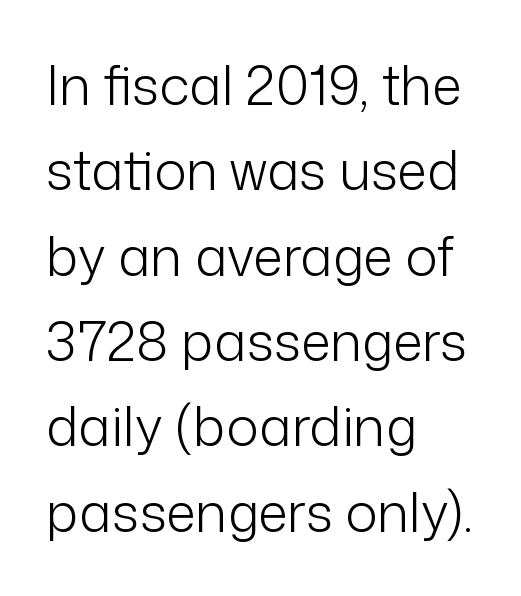
Counters stay open thanks to moderate or lighter strokes. In terms of posture, this sample is upright. Glyph-to-glyph distance matches everyday printed text. This sample has the flowing, uneven cadence of proportional lettering.
